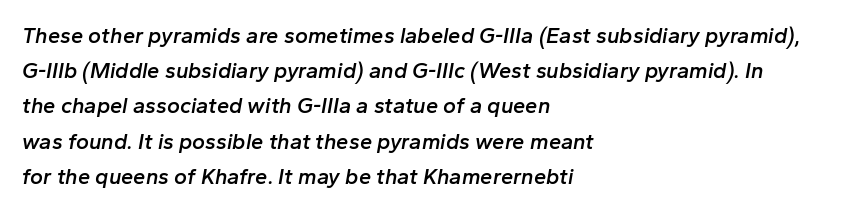
Q: Is the text bold? A: Semi-bold.
Q: Is the text italic (slanted)? A: Yes, it leans right by about 10 degrees.
Q: Is the text underlined? A: No.
Q: How is the paragraph aligned? A: Left-aligned.
Q: Is the spacing between letters normal or unusually wide? A: Normal.
Q: Is the spacing between lines tight, normal or loose? A: Normal.
